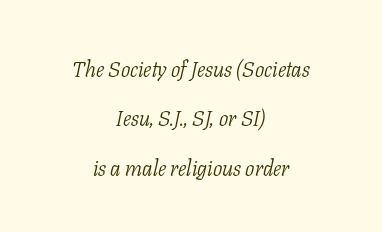
Q: Is the text bold? A: No.
Q: Is the text italic (slanted)? A: Yes, it leans right by about 11 degrees.
Q: Is the text underlined? A: No.
Q: How is the paragraph aligned? A: Centered.
Q: Is the spacing between letters normal or unusually wide? A: Normal.
Q: Is the spacing between lines tight, normal or loose? A: Loose.
